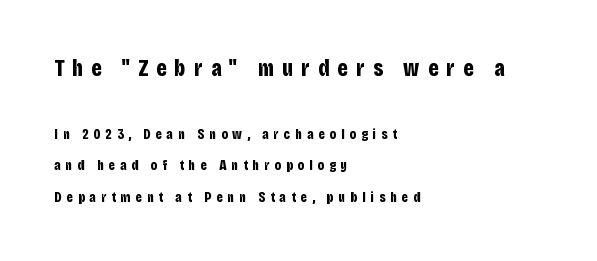
Q: Is the text bold? A: Yes.
Q: Is the text italic (slanted)? A: No, it is upright.
Q: Is the text underlined? A: No.
Q: How is the paragraph aligned? A: Left-aligned.
Q: Is the spacing between letters normal or unusually wide? A: Unusually wide.
Q: Is the spacing between lines tight, normal or loose? A: Loose.
Q: Which block of text is set in a larger size, the first (top) or the second (bottom)? A: The first (top) one.
